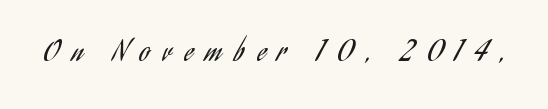
Someone cranked the tracking dial way up on this one. A typesetter would call this proportional, since set widths differ per character. This reads as an unemphasized weight, regular at the heaviest.
